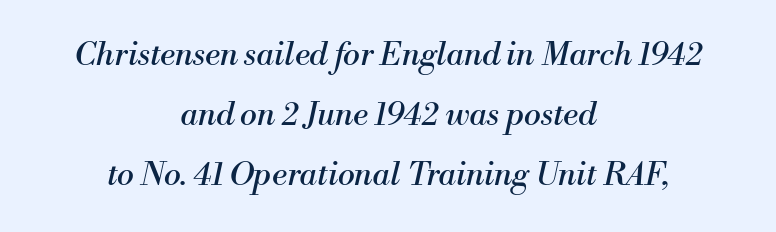
Q: Is the text bold? A: No.
Q: Is the text italic (slanted)? A: Yes, it leans right by about 13 degrees.
Q: Is the typeface a serif or a sans-serif typeface? A: Serif.
Q: Is the text underlined? A: No.
Q: How is the paragraph aligned? A: Centered.
Q: Is the spacing between letters normal or unusually wide? A: Normal.
Q: Width (condensed, normal, or wide)? A: Normal.
Q: Stroke contrast? A: Medium.
Q: x-height? A: Small.
Q: Monospaced? A: No.
